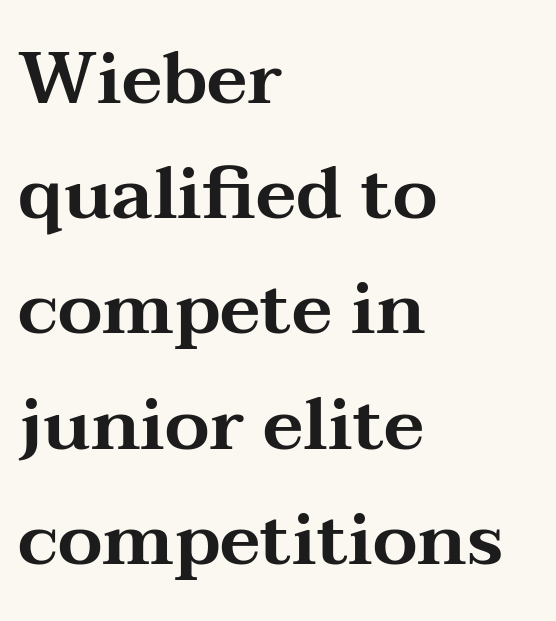
Any mark beneath the type? The region is blank. Honestly, the row spacing looks completely unremarkable. One-word summary of the alignment: left. The tracking reads as untouched default to a designer's eye.
